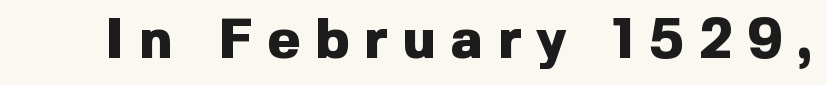
Q: Is the text bold? A: Yes.
Q: Is the text italic (slanted)? A: No, it is upright.
Q: Is the typeface a serif or a sans-serif typeface? A: Sans-serif.
Q: Is the text underlined? A: No.
Q: Is the spacing between letters normal or unusually wide? A: Unusually wide.
Q: Width (condensed, normal, or wide)? A: Normal.
Q: x-height? A: Medium.
Q: Monospaced? A: No.
